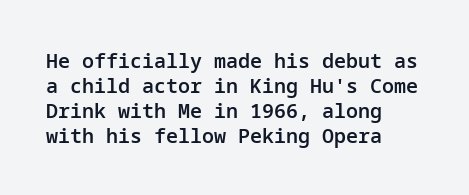
The image shows 20 px text type, upright; set left-aligned, normal line spacing (1.25x), normal letter spacing, not underlined.
